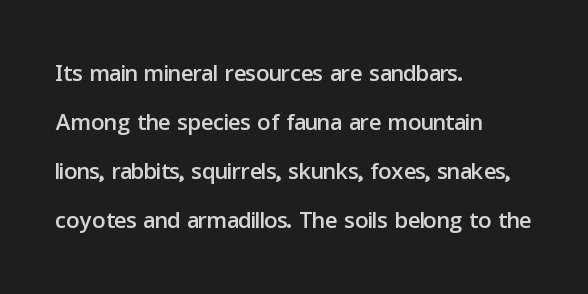
The face used here is rendered with its standard letterfit. The paragraph shown leans on its left margin. Is there any slant? The stems are plumb. Examine the stroke ends and you'll find no serifs. Here the designer chose a conventional face with non-uniform glyph widths. Leading: standard.
